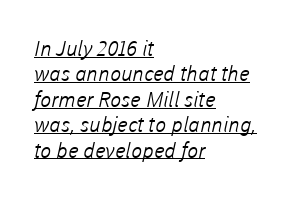
Observe the ordinary spacing: letters are neighbours, not strangers. No chunkiness to these letters — they're not bold. Descenders here cross a horizontal rule under the line. Short and long lines alike share a common starting point at left.
